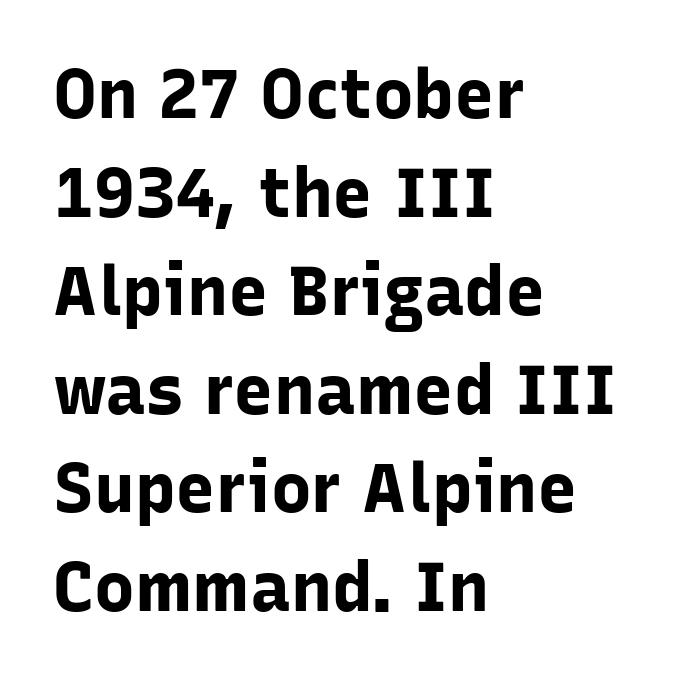
{"serif": "no", "italic": "no", "bold": "yes", "weight": "bold", "width": "normal", "stroke_contrast": "low", "x_height": "medium", "monospaced": "no", "underline": "no", "align": "left", "line_spacing": "normal", "line_spacing_ratio": 1.45, "letter_spacing": "normal", "letter_spacing_em": 0.0, "glyph_px": 68}
